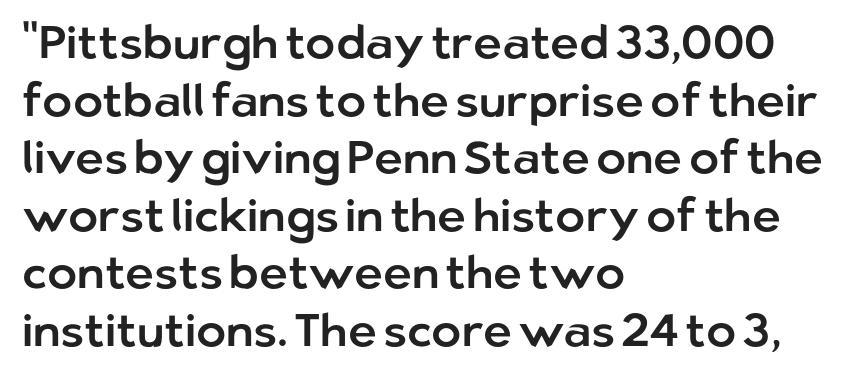
Does the lettering tilt? It doesn't — this is upright. The lines sit at an ordinary, default distance from one another. The typeface chosen for these lines omits serifs. The passage shown is typed in a proportional face where columns would drift.
